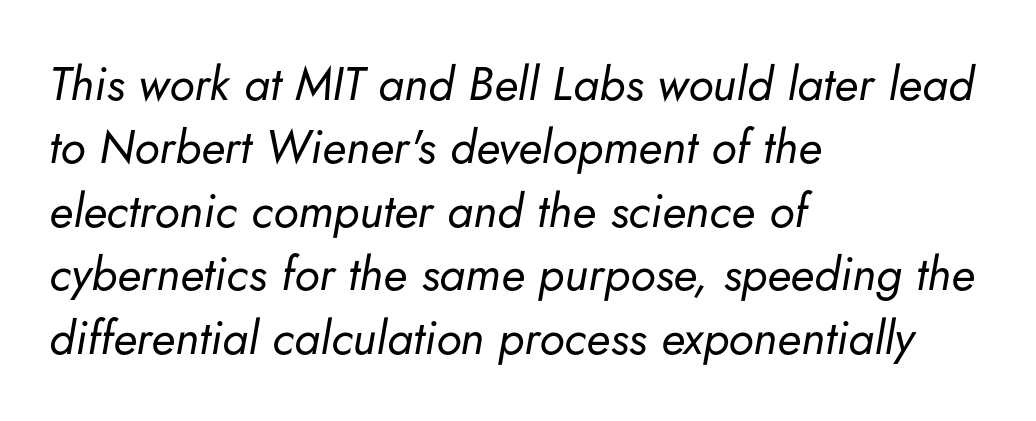
The image shows 47 px regular-weight type, italic (leaning right); set left-aligned, normal line spacing (1.35x), normal letter spacing, not underlined; low stroke contrast and a small x-height.
